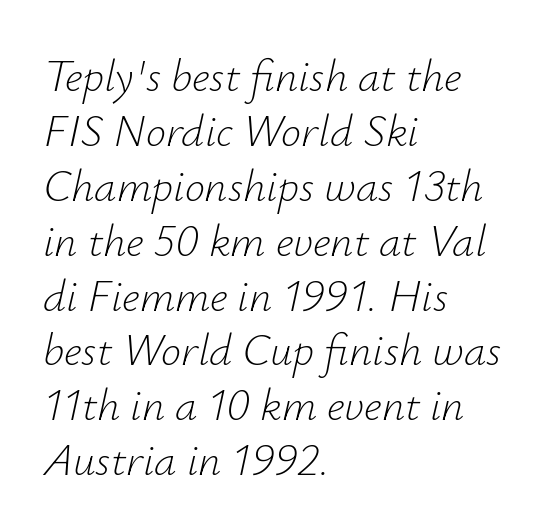
Vertical stems look standard width or narrower in stroke. The whole block is typeset with a tilt. If you drew a ruler down the left edge, every line would touch it. A typesetter would call this zero additional tracking.
